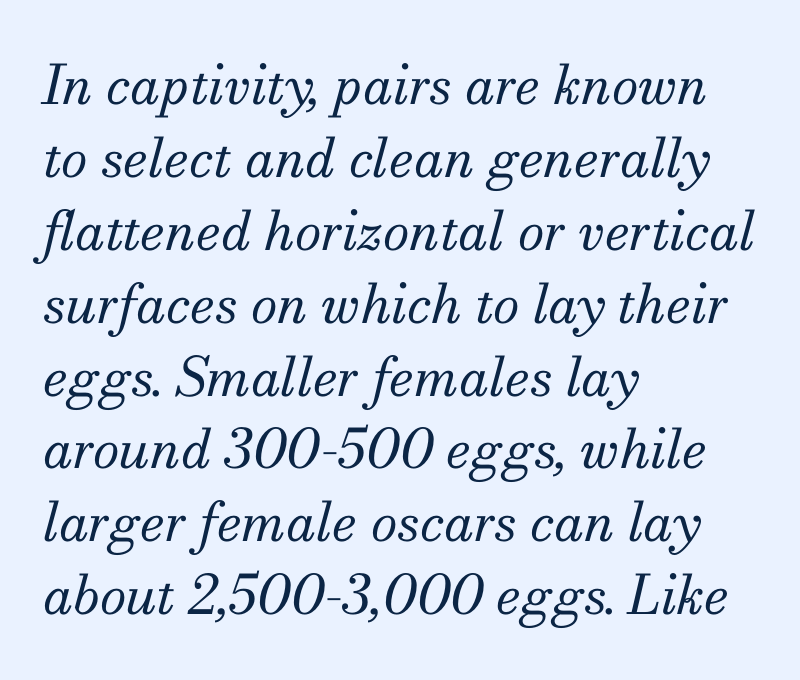
The image shows 54 px regular-weight serif type, italic (leaning right); set left-aligned, normal line spacing (1.35x), normal letter spacing, not underlined; medium stroke contrast and a small x-height.
